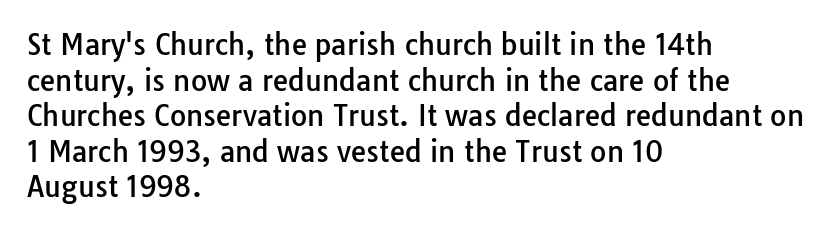
The image shows 28 px sans-serif type, upright; set left-aligned, normal line spacing (1.27x), normal letter spacing, not underlined; low stroke contrast and a medium x-height.
